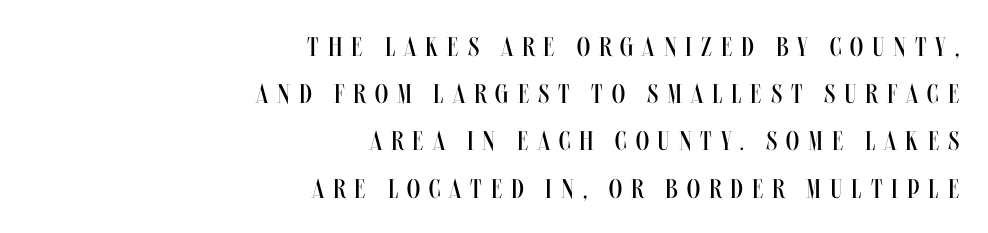
The image shows 27 px text type, upright; set right-aligned, line spacing 1.75x, unusually wide letter spacing (+0.33 em), not underlined.
